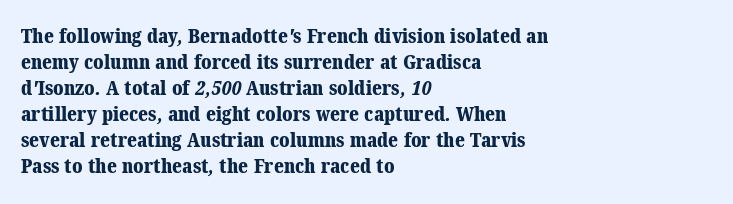
The image shows 20 px bold type; set left-aligned, normal line spacing (1.3x), normal letter spacing, not underlined.
